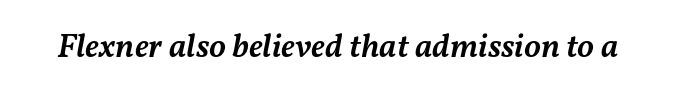
Decoration check: the copy has no underline. Each letter keeps its own natural width here, so spacing adapts to shape. Quick note: italic. The face used here is rendered with its standard letterfit. A fair bit of extra ink — the face is semibold, not bold.
